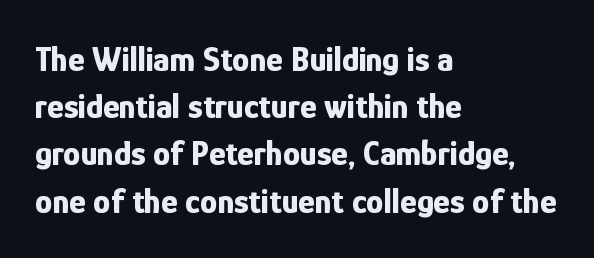
{"serif": "no", "italic": "no", "bold": "yes", "weight": "bold", "width": "condensed", "stroke_contrast": "low", "x_height": "medium", "monospaced": "no", "underline": "no", "align": "left", "line_spacing": "normal", "line_spacing_ratio": 1.35, "letter_spacing": "normal", "letter_spacing_em": 0.0, "glyph_px": 35}
